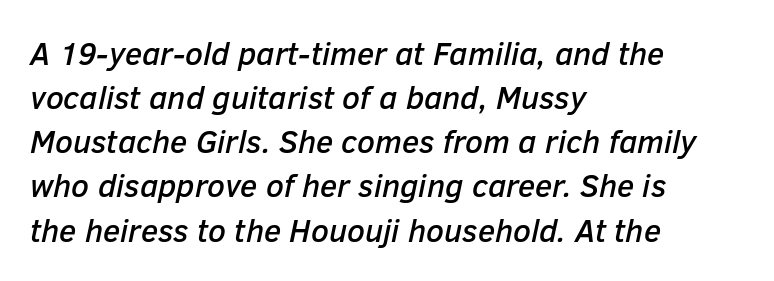
Here the designer chose a conventional face with non-uniform glyph widths. Evenly set lines give the paragraph a standard silhouette. Honestly, the letter spacing is just normal — you wouldn't notice it. Bare-footed words on every line.
